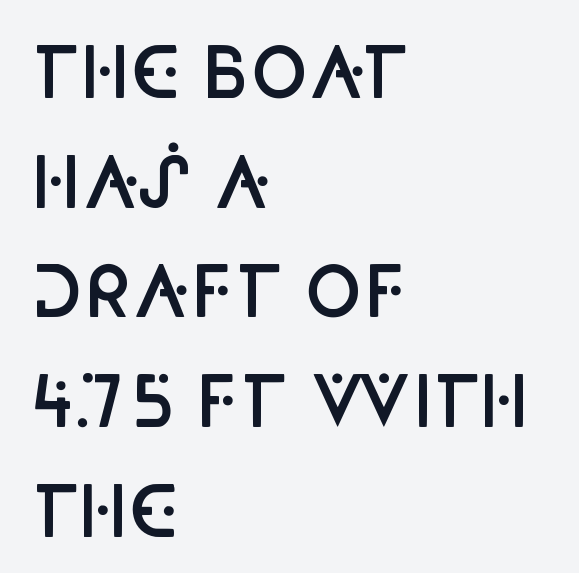
The typesetter chose a ragged-right arrangement here. The passage shown is typed in a proportional face where columns would drift. Observe the ordinary spacing: letters are neighbours, not strangers. Set as a demibold, roughly 600 on the weight scale. Honestly, the row spacing looks completely unremarkable. The space beneath each line is pristine and unruled.
